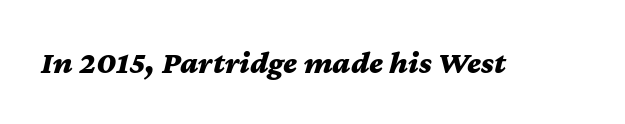
Underlining? Definitely not there. The face used here has a pronounced slope to its letters. A typesetter would call this proportional, since set widths differ per character. What weight is shown? A full bold with thick strokes. Is the letter spacing exaggerated? No — it looks like the ordinary default.
